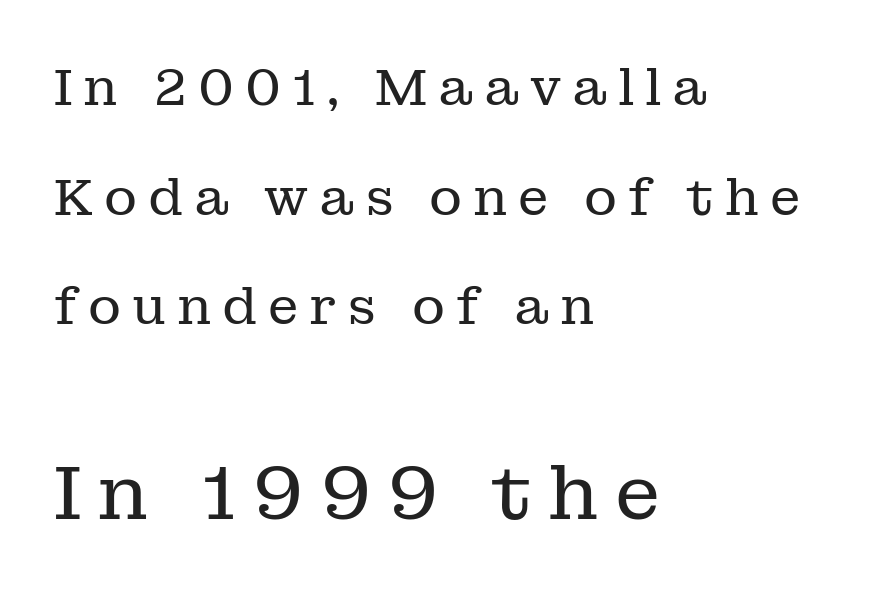
{"serif": "yes", "italic": "no", "bold": "no", "weight": "regular", "width": "normal", "stroke_contrast": "low", "x_height": "medium", "monospaced": "no", "underline": "no", "align": "left", "line_spacing": "loose", "line_spacing_ratio": 2.15, "letter_spacing": "wide", "letter_spacing_em": 0.21, "larger_block": "second", "size_ratio": 1.49, "glyph_px": 76}
